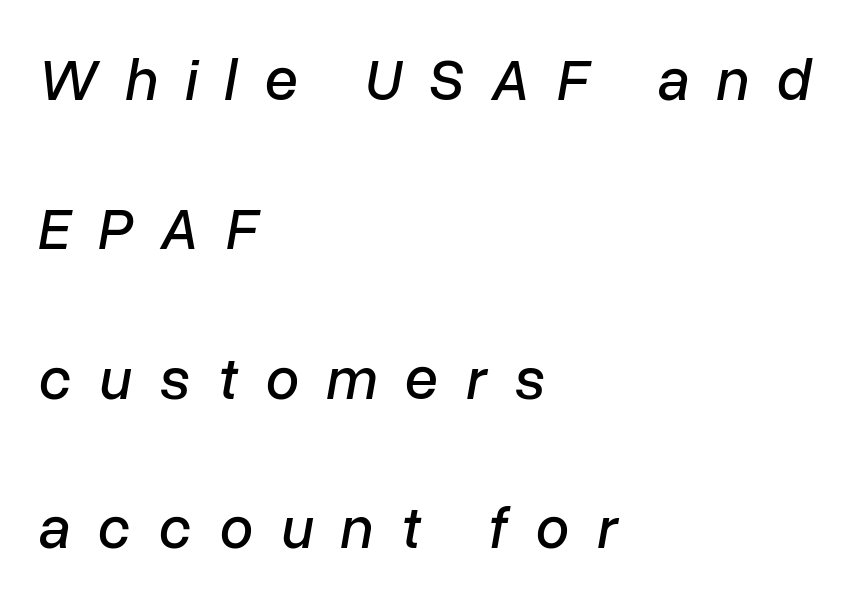
{"italic": "yes", "lean": "right", "slant_degrees": 10, "width": "normal", "stroke_contrast": "low", "x_height": "medium", "monospaced": "no", "underline": "no", "align": "left", "line_spacing": "loose", "line_spacing_ratio": 2.49, "letter_spacing": "wide", "letter_spacing_em": 0.46, "glyph_px": 60}
